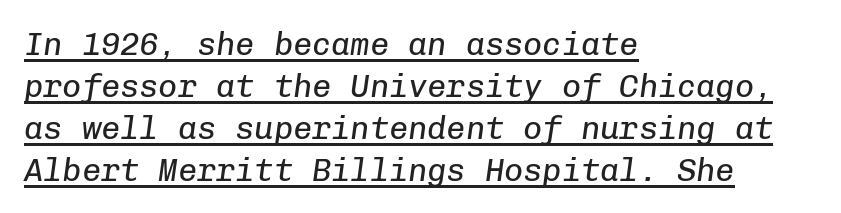
Q: Is the text bold? A: No.
Q: Is the text italic (slanted)? A: Yes, it leans right by about 8 degrees.
Q: Is the text underlined? A: Yes.
Q: How is the paragraph aligned? A: Left-aligned.
Q: Is the spacing between letters normal or unusually wide? A: Normal.
Q: Is the spacing between lines tight, normal or loose? A: Normal.
Q: Width (condensed, normal, or wide)? A: Normal.
Q: Stroke contrast? A: Low.
Q: x-height? A: Medium.
Q: Monospaced? A: Yes.
